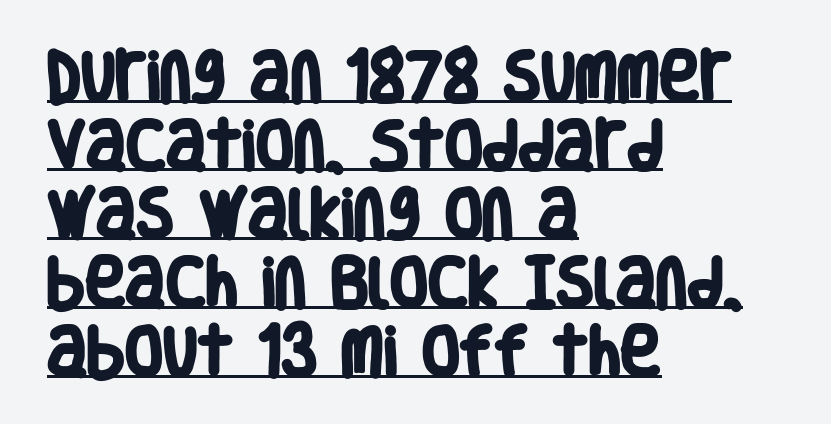
The image shows 55 px heavy, condensed sans-serif type; set left-aligned, normal line spacing (1.25x), normal letter spacing, underlined; low stroke contrast and a large x-height.
